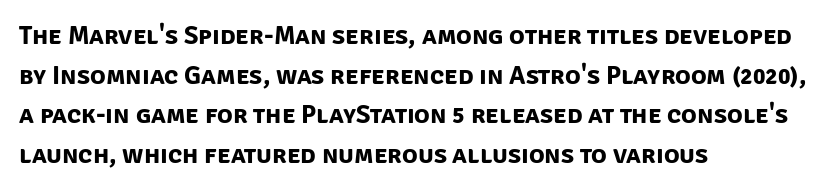
{"bold": "yes", "underline": "no", "align": "left", "line_spacing": "normal", "line_spacing_ratio": 1.52, "letter_spacing": "normal", "letter_spacing_em": 0.0, "glyph_px": 26}
